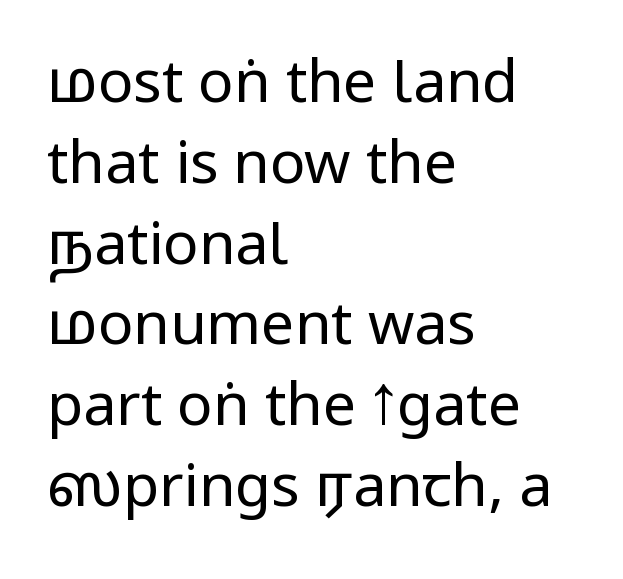
Q: Is the text bold? A: No.
Q: Is the text italic (slanted)? A: No, it is upright.
Q: Is the typeface a serif or a sans-serif typeface? A: Sans-serif.
Q: Is the text underlined? A: No.
Q: How is the paragraph aligned? A: Left-aligned.
Q: Is the spacing between letters normal or unusually wide? A: Normal.
Q: Is the spacing between lines tight, normal or loose? A: Normal.
Q: Width (condensed, normal, or wide)? A: Condensed.
Q: Stroke contrast? A: Low.
